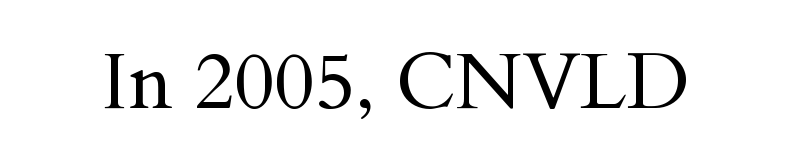
The image shows 78 px regular-weight serif type, upright; set normal letter spacing, not underlined; medium stroke contrast and a small x-height.
